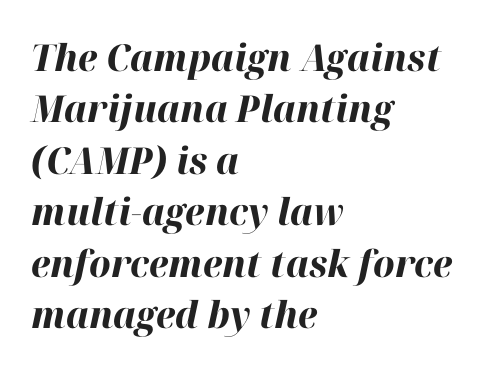
{"italic": "yes", "lean": "right", "slant_degrees": 12, "bold": "yes", "weight": "bold", "width": "normal", "stroke_contrast": "high", "x_height": "medium", "monospaced": "no", "underline": "no", "align": "left", "line_spacing": "normal", "line_spacing_ratio": 1.39, "letter_spacing": "normal", "letter_spacing_em": 0.0, "glyph_px": 37}
